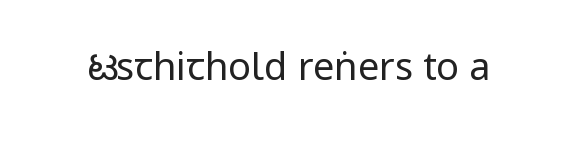
These glyphs show unthickened strokes, regular width or finer. Is the letter spacing exaggerated? No — it looks like the ordinary default. A roman cut, with each character standing at attention. Just letters on the line, the space beneath them empty. The letters carry no serifs — their stems end cleanly without finishing strokes. Is this a fixed-width face? No — the glyphs have proportional, varying widths.
